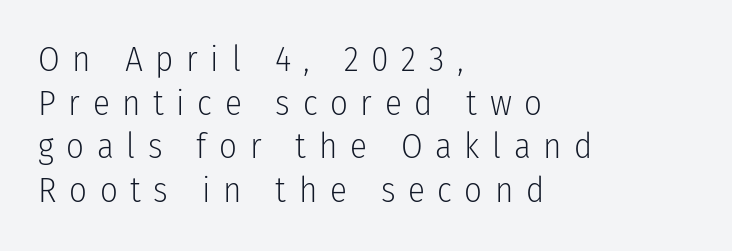
Q: Is the text bold? A: No.
Q: Is the text italic (slanted)? A: No, it is upright.
Q: Is the typeface a serif or a sans-serif typeface? A: Sans-serif.
Q: Is the text underlined? A: No.
Q: How is the paragraph aligned? A: Left-aligned.
Q: Is the spacing between letters normal or unusually wide? A: Unusually wide.
Q: Is the spacing between lines tight, normal or loose? A: Normal.
Q: Width (condensed, normal, or wide)? A: Condensed.
Q: Stroke contrast? A: Low.
Q: x-height? A: Medium.
Q: Monospaced? A: No.
